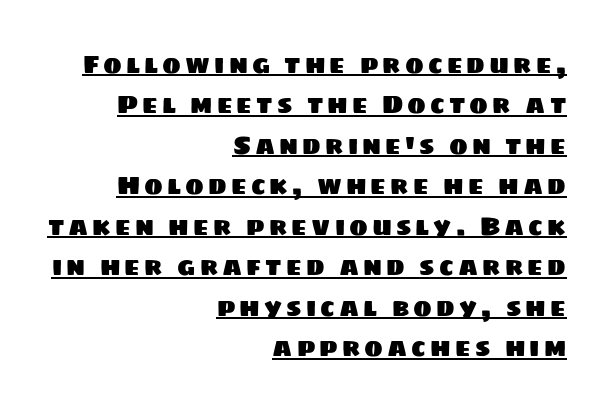
{"underline": "yes", "align": "right", "line_spacing": "normal", "line_spacing_ratio": 1.62, "glyph_px": 25}
